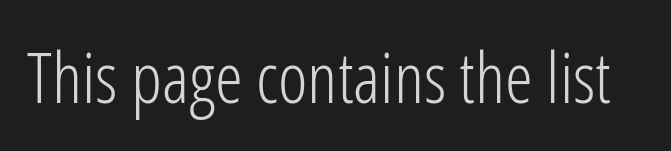
The image shows 71 px light, condensed sans-serif type, upright; set normal letter spacing, not underlined; low stroke contrast and a medium x-height.
